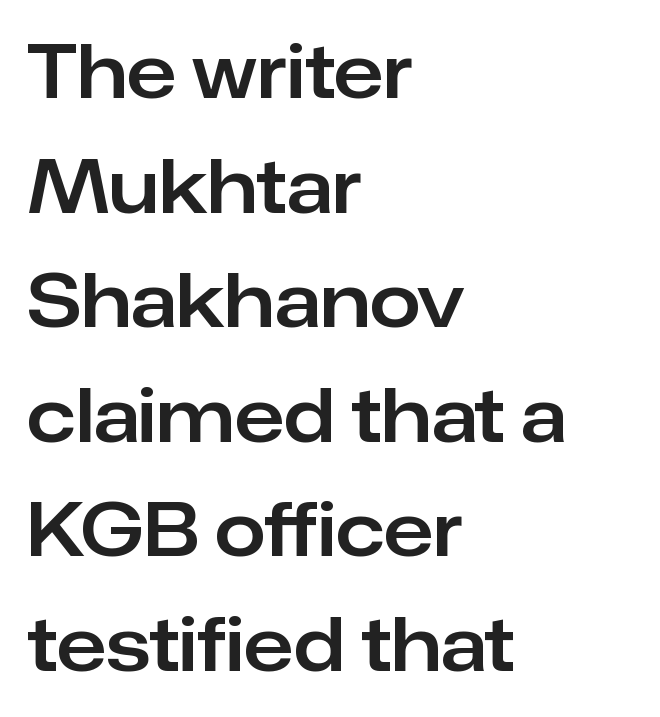
The image shows 73 px sans-serif type, upright; set left-aligned, normal line spacing (1.57x), normal letter spacing, not underlined; low stroke contrast and a medium x-height.
